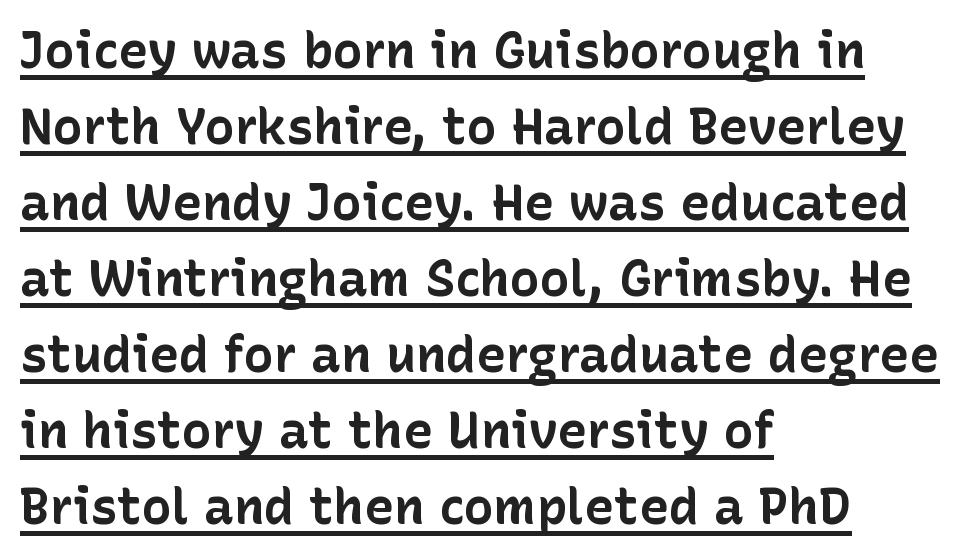
{"serif": "no", "italic": "no", "bold": "yes", "weight": "bold", "width": "normal", "stroke_contrast": "low", "x_height": "medium", "monospaced": "no", "underline": "yes", "align": "left", "line_spacing": "normal", "line_spacing_ratio": 1.52, "letter_spacing": "normal", "letter_spacing_em": 0.0, "glyph_px": 50}
